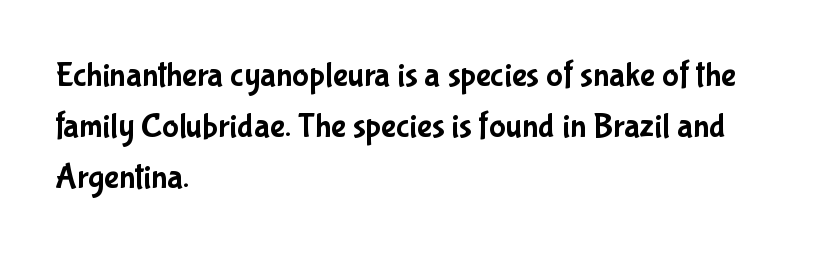
{"serif": "no", "italic": "no", "width": "condensed", "stroke_contrast": "low", "x_height": "medium", "monospaced": "no", "underline": "no", "align": "left", "line_spacing": "normal", "line_spacing_ratio": 1.46, "letter_spacing": "normal", "letter_spacing_em": 0.0, "glyph_px": 35}
